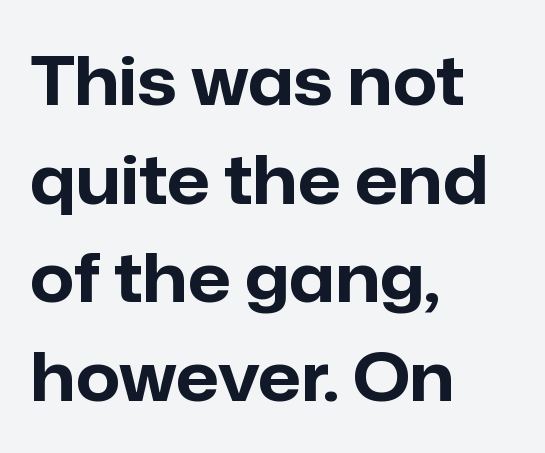
Q: Is the text bold? A: Yes.
Q: Is the text italic (slanted)? A: No, it is upright.
Q: Is the typeface a serif or a sans-serif typeface? A: Sans-serif.
Q: Is the text underlined? A: No.
Q: How is the paragraph aligned? A: Left-aligned.
Q: Is the spacing between letters normal or unusually wide? A: Normal.
Q: Is the spacing between lines tight, normal or loose? A: Normal.
Q: Width (condensed, normal, or wide)? A: Normal.
Q: Stroke contrast? A: Low.
Q: x-height? A: Medium.
Q: Monospaced? A: No.
